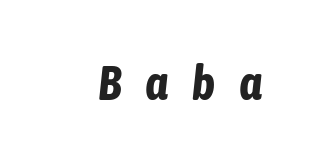
Q: Is the text bold? A: Yes.
Q: Is the text italic (slanted)? A: Yes, it leans right by about 6 degrees.
Q: Is the text underlined? A: No.
Q: Is the spacing between letters normal or unusually wide? A: Unusually wide.
Q: Width (condensed, normal, or wide)? A: Condensed.
Q: Stroke contrast? A: Low.
Q: x-height? A: Medium.
Q: Monospaced? A: No.
